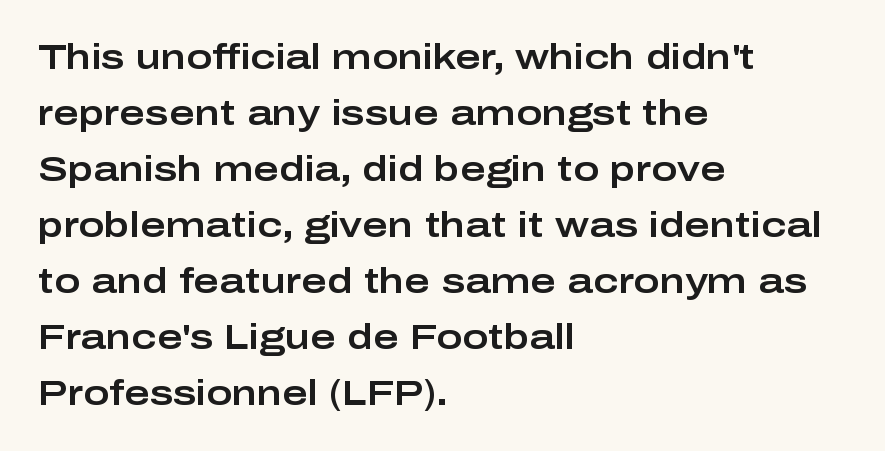
The image shows 35 px wide sans-serif type, upright; set left-aligned, normal line spacing (1.6x), normal letter spacing, not underlined; low stroke contrast and a medium x-height.
